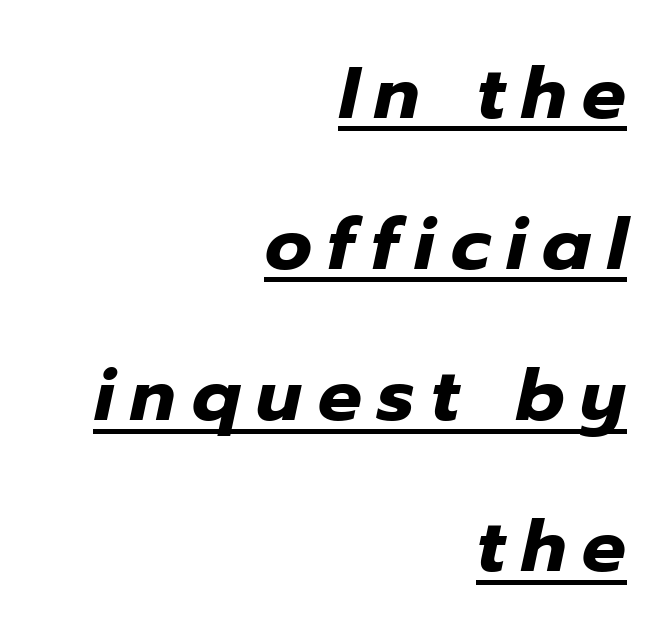
One-word summary of the alignment: right. Students, this is bold: see how much ink each stroke carries. The rendering inserts visible extra space after every character. Think of a printed novel: that variable character pitch is what you see here. The passage shown stacks its lines with a broad gap.
